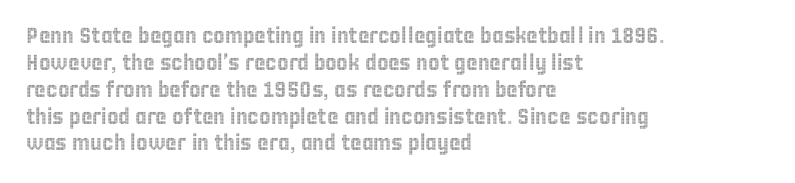
Q: Is the text italic (slanted)? A: No, it is upright.
Q: Is the text underlined? A: No.
Q: How is the paragraph aligned? A: Left-aligned.
Q: Is the spacing between letters normal or unusually wide? A: Normal.
